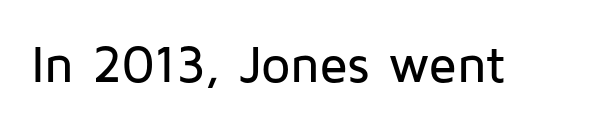
Check the space under the baseline: it is left empty. Vertical strokes here are truly vertical. Letterform terminals end flat and unadorned throughout the passage. The rendering keeps characters at their native spacing. These lines are rendered in a variable-pitch font.
